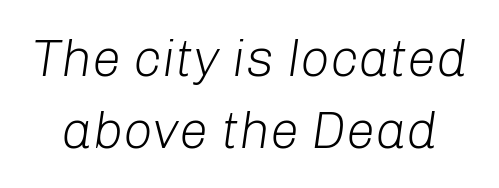
The image shows 52 px light type, italic (leaning right); set normal line spacing (1.38x), normal letter spacing, not underlined; low stroke contrast and a medium x-height.
